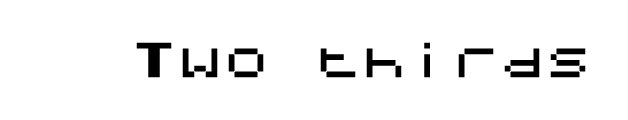
Q: Is the text italic (slanted)? A: No, it is upright.
Q: Is the typeface a serif or a sans-serif typeface? A: Sans-serif.
Q: Is the text underlined? A: No.
Q: Is the spacing between letters normal or unusually wide? A: Normal.
Q: Width (condensed, normal, or wide)? A: Normal.
Q: Stroke contrast? A: Medium.
Q: x-height? A: Large.
